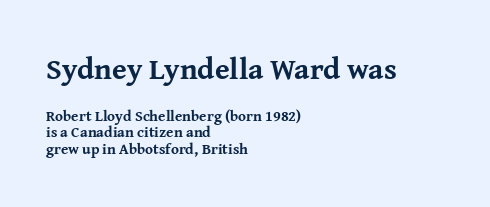
{"serif": "yes", "italic": "no", "bold": "yes", "weight": "bold", "width": "normal", "stroke_contrast": "medium", "x_height": "medium", "monospaced": "no", "underline": "no", "align": "left", "line_spacing": "tight", "line_spacing_ratio": 1.12, "letter_spacing": "normal", "letter_spacing_em": 0.0, "larger_block": "first", "size_ratio": 2.0, "glyph_px": 30}
